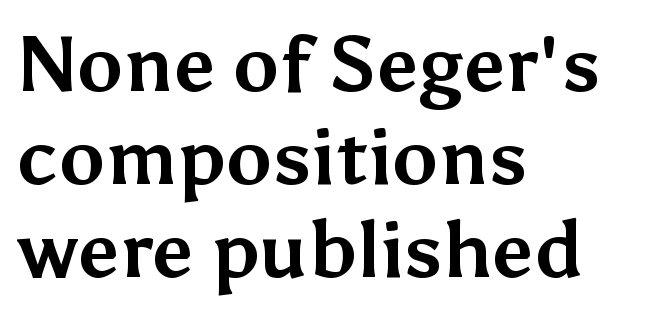
The image shows 77 px bold sans-serif type, upright; set left-aligned, line spacing 1.21x, normal letter spacing, not underlined; medium stroke contrast and a medium x-height.
